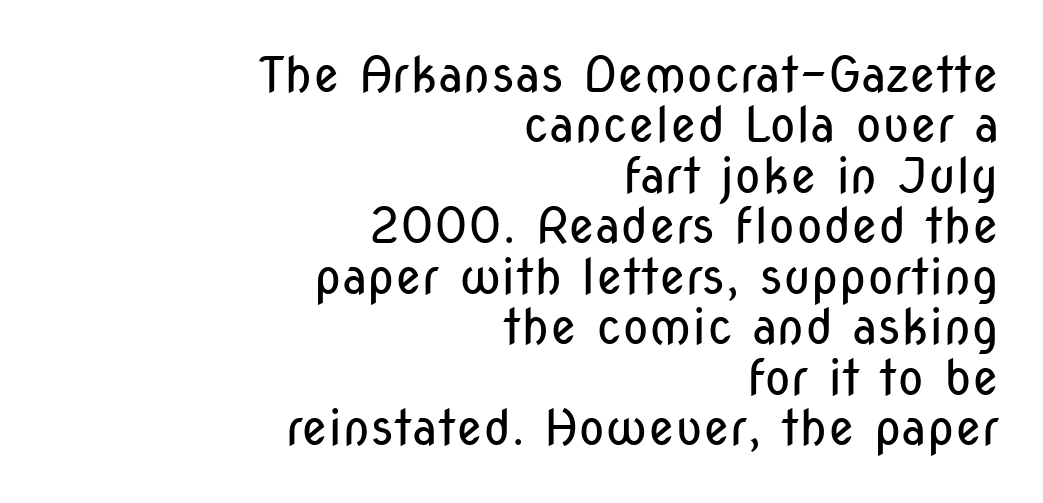
Each line ends at the same right margin while the left side varies. A bare baseline throughout the passage. There is no visible air inserted between adjacent glyphs. Each stroke keeps to a modest, everyday thickness or less.
